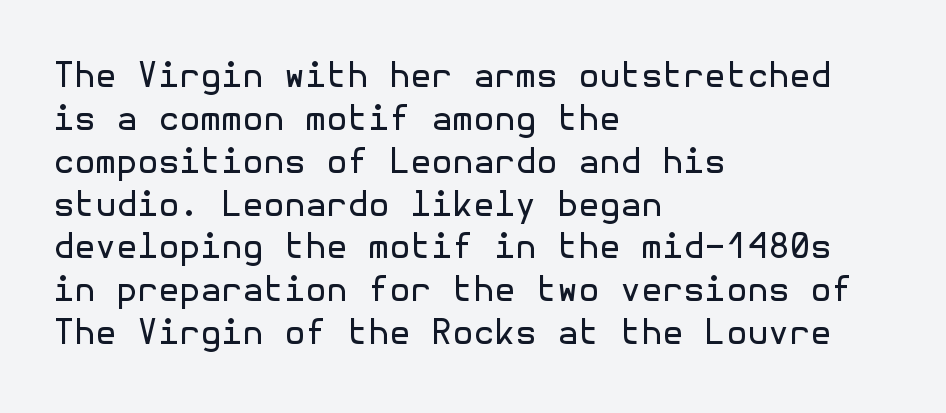
Q: Is the text bold? A: No.
Q: Is the text italic (slanted)? A: No, it is upright.
Q: Is the typeface a serif or a sans-serif typeface? A: Sans-serif.
Q: Is the text underlined? A: No.
Q: How is the paragraph aligned? A: Left-aligned.
Q: Is the spacing between letters normal or unusually wide? A: Normal.
Q: Is the spacing between lines tight, normal or loose? A: Normal.
Q: Width (condensed, normal, or wide)? A: Normal.
Q: x-height? A: Medium.
